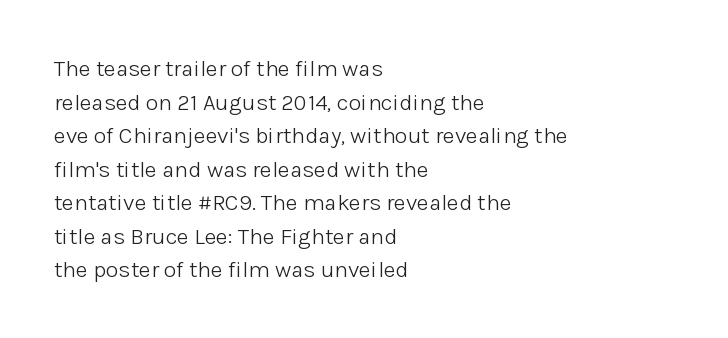
What stands out about the letter spacing? Nothing — it is the standard amount. Type without underlining. You can tell it's not italic because the verticals are truly vertical. Is there much room between lines? A standard amount, neither cramped nor airy.
